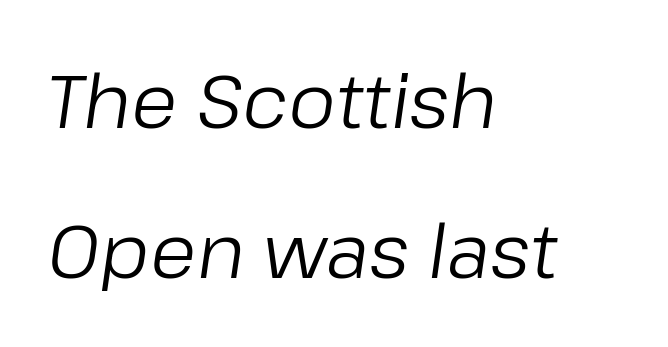
Nothing heavy about these letters — not bold at all. Students, observe: this is what heavily led, spacious text looks like. The face used here is proportionally spaced, like ordinary book or web type. Compared with typical body copy, the letter spacing here is the same. The paragraph shown leans on its left margin.
